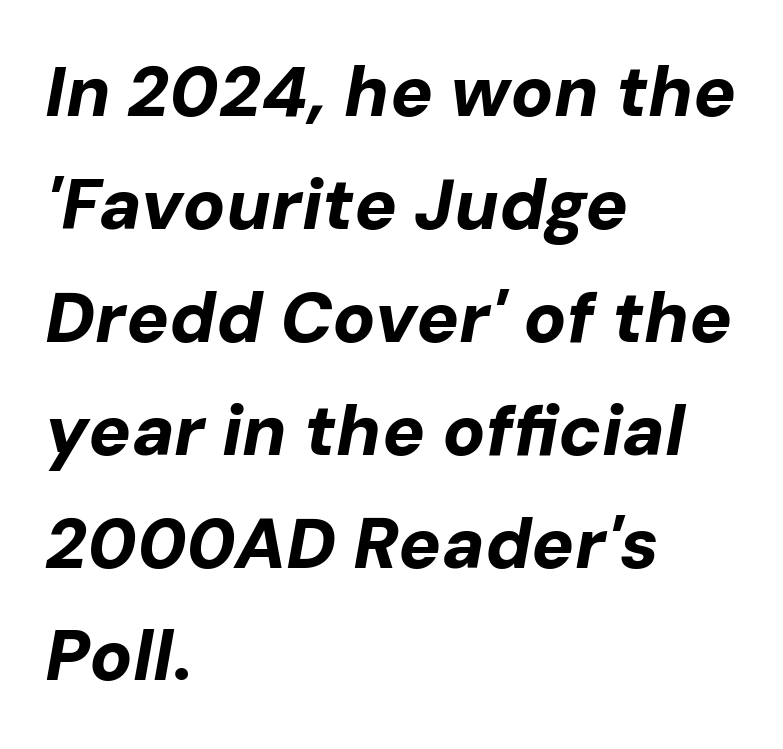
The image shows 71 px bold type, italic (leaning right); set left-aligned, normal line spacing (1.59x), normal letter spacing, not underlined; low stroke contrast and a medium x-height.
